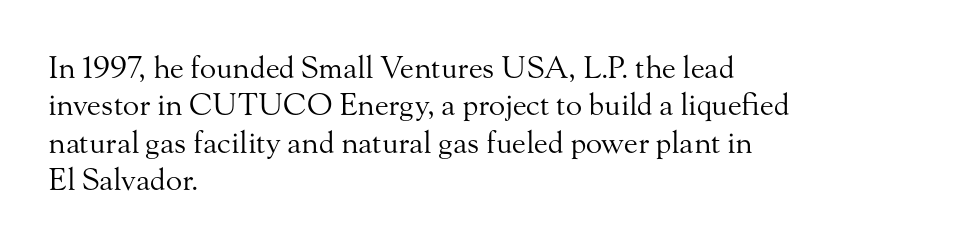
You can tell from the footed stems that serif type was used. Unbolded letterforms with no extra heft. Glyph-to-glyph distance matches everyday printed text. The passage shown is typed in a proportional face where columns would drift.
